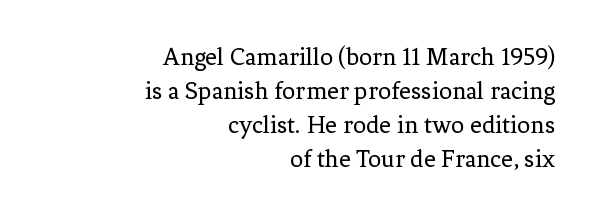
{"italic": "no", "bold": "no", "underline": "no", "align": "right", "line_spacing": "normal", "line_spacing_ratio": 1.31, "letter_spacing": "normal", "letter_spacing_em": 0.0, "glyph_px": 26}
